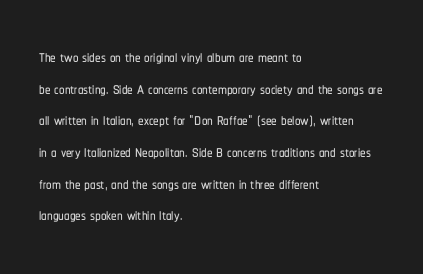
{"italic": "no", "underline": "no", "align": "left", "line_spacing": "normal", "line_spacing_ratio": 1.44, "letter_spacing": "normal", "letter_spacing_em": 0.0, "glyph_px": 22}
